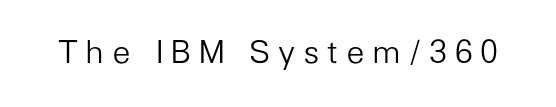
I'd call this a sans setting — the letters go barefoot. The passage shown has open, widely tracked lettering throughout. Letters have the restrained weight of plain body copy at most. A typesetter would call this proportional, since set widths differ per character.
